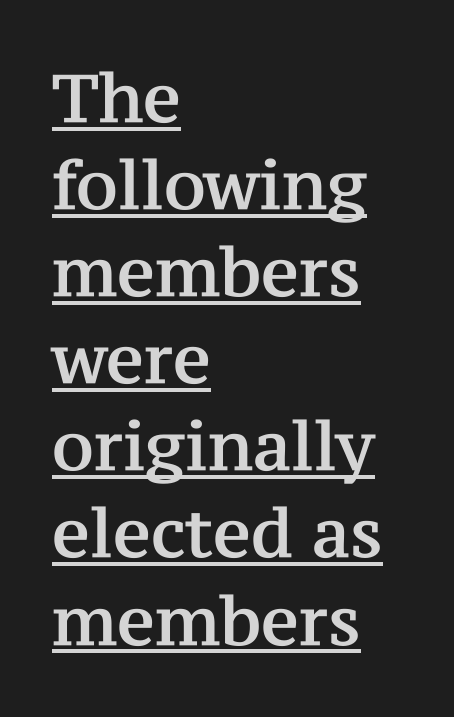
The image shows 67 px serif type, upright; set left-aligned, normal line spacing (1.3x), normal letter spacing, underlined; medium stroke contrast and a medium x-height.
